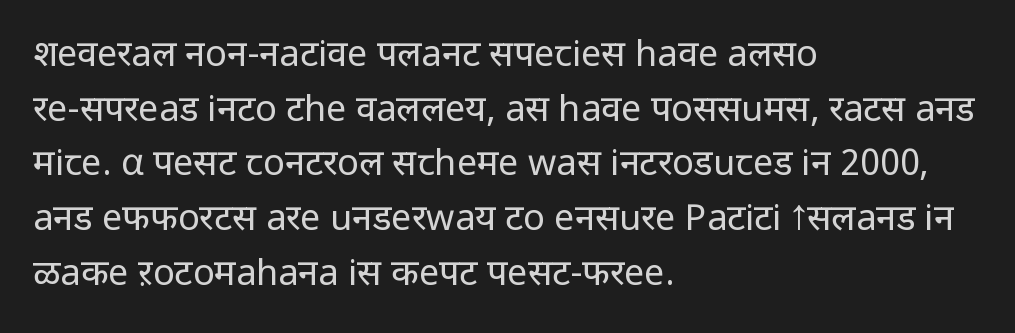
The image shows 36 px regular-weight sans-serif type, upright; set left-aligned, normal line spacing (1.52x), normal letter spacing, not underlined; low stroke contrast and a medium x-height.
